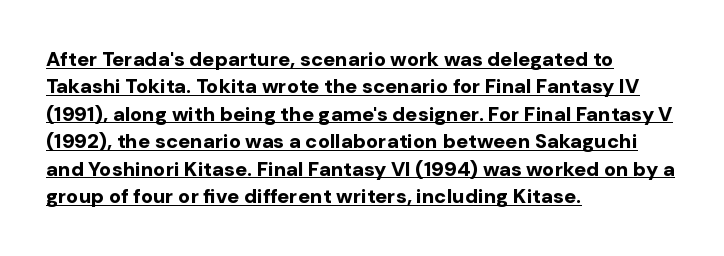
The image shows 20 px bold type, upright; set left-aligned, normal line spacing (1.37x), normal letter spacing, underlined.
